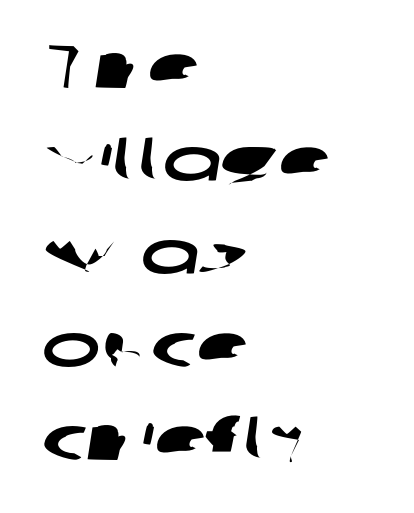
The image shows 62 px wide sans-serif type; set left-aligned, normal line spacing (1.5x), normal letter spacing, not underlined; low stroke contrast and a medium x-height.
